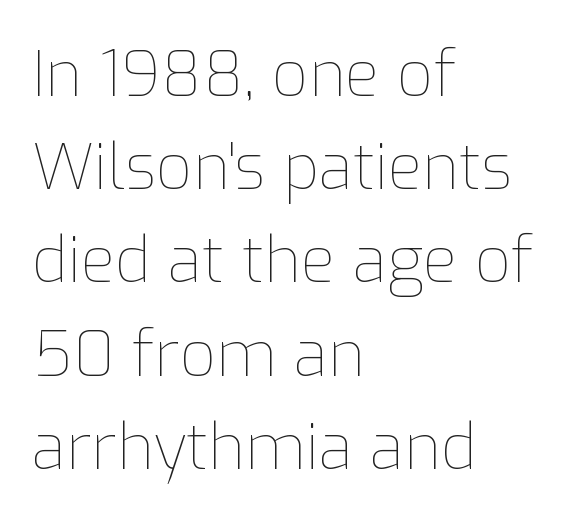
Q: Is the text bold? A: No.
Q: Is the text italic (slanted)? A: No, it is upright.
Q: Is the text underlined? A: No.
Q: How is the paragraph aligned? A: Left-aligned.
Q: Is the spacing between letters normal or unusually wide? A: Normal.
Q: Is the spacing between lines tight, normal or loose? A: Normal.
Q: Width (condensed, normal, or wide)? A: Normal.
Q: Stroke contrast? A: Low.
Q: x-height? A: Medium.
Q: Monospaced? A: No.
